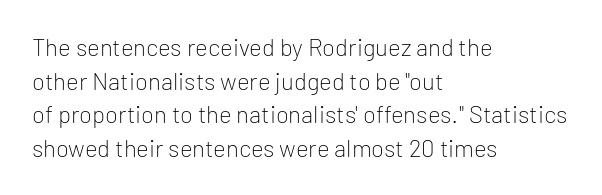
Does the copy run flush right? No — it runs flush left. Does extra space separate the letters? No, they use regular spacing. The letters look calm and open, with moderate or lighter stems. Beneath every word, the page is bare. Normally led — the rows are evenly, conventionally spaced.
